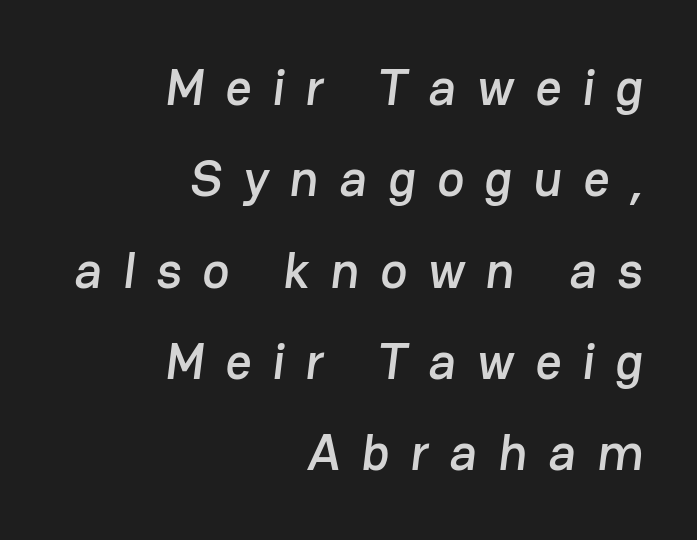
The image shows 51 px sans-serif type; set right-aligned, line spacing 1.79x, unusually wide letter spacing (+0.41 em), not underlined; low stroke contrast and a medium x-height.
